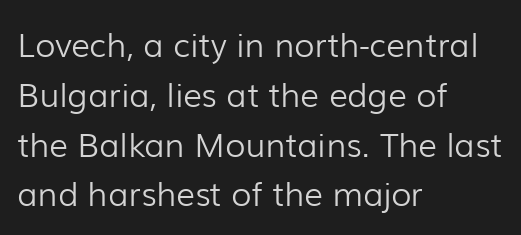
Just letters on the line, the space beneath them empty. Left-aligned paragraph, ragged on the right. No italicization has been applied; the sample stays upright. This sample uses a sans-serif face. Heaviness? Minimal to ordinary, like unemphasized prose.
